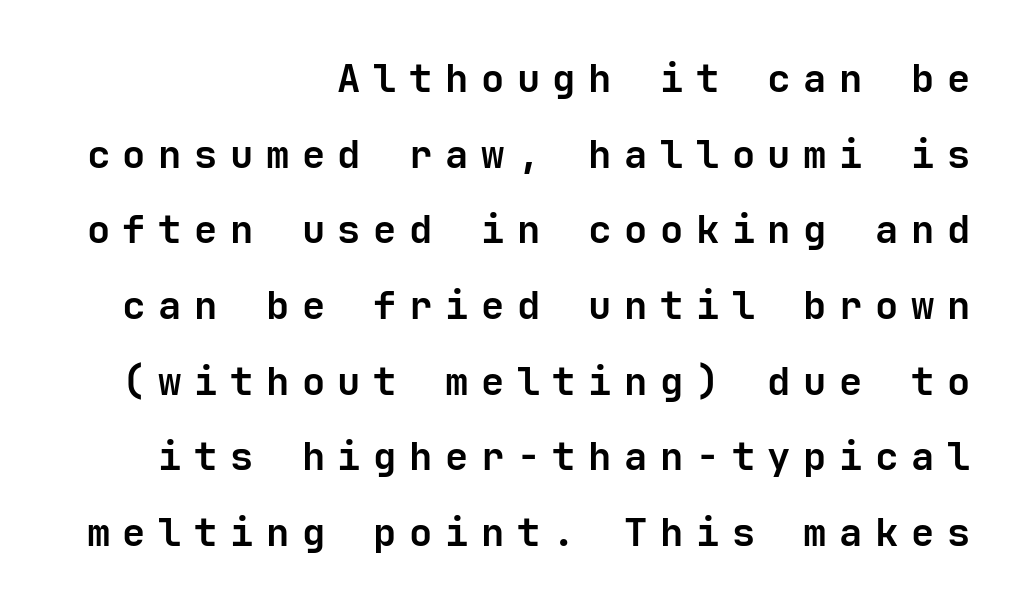
Quick note: not italic, upright. The lines are spread far apart with generous leading. Examine the stroke ends and you'll find no serifs. The words here are not underlined. Heft: maximum for text — a bold.
